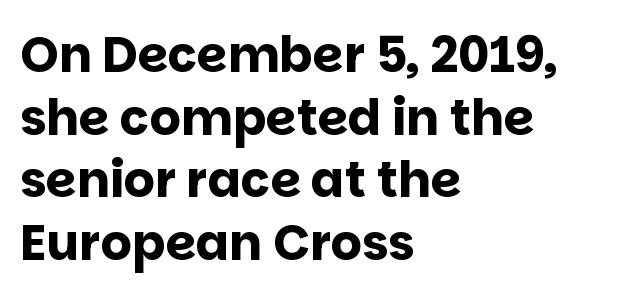
Q: Is the text bold? A: Yes.
Q: Is the text italic (slanted)? A: No, it is upright.
Q: Is the typeface a serif or a sans-serif typeface? A: Sans-serif.
Q: Is the text underlined? A: No.
Q: How is the paragraph aligned? A: Left-aligned.
Q: Is the spacing between letters normal or unusually wide? A: Normal.
Q: Is the spacing between lines tight, normal or loose? A: Normal.
Q: Width (condensed, normal, or wide)? A: Normal.
Q: Stroke contrast? A: Low.
Q: x-height? A: Large.
Q: Monospaced? A: No.
